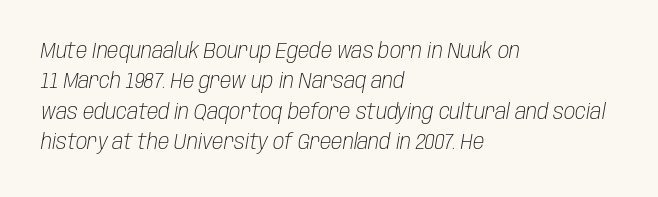
The image shows 21 px text type, italic (leaning right); set left-aligned, normal line spacing (1.45x), normal letter spacing, not underlined.
